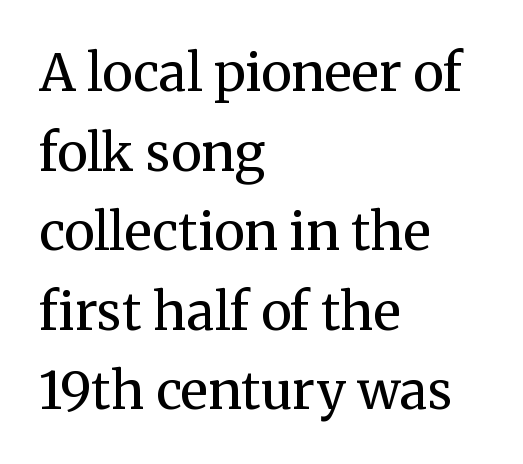
{"serif": "yes", "italic": "no", "bold": "no", "weight": "regular", "width": "normal", "stroke_contrast": "medium", "x_height": "medium", "monospaced": "no", "underline": "no", "align": "left", "line_spacing": "normal", "line_spacing_ratio": 1.53, "letter_spacing": "normal", "letter_spacing_em": 0.0, "glyph_px": 52}
